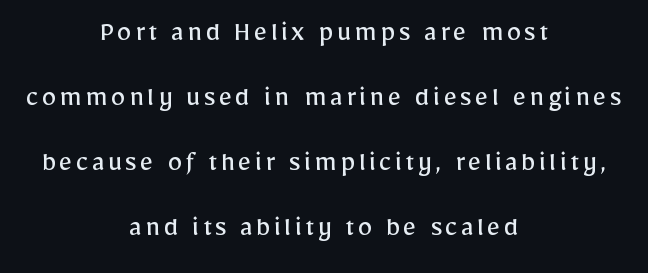
{"serif": "no", "italic": "no", "bold": "no", "weight": "regular", "width": "normal", "stroke_contrast": "low", "x_height": "medium", "monospaced": "no", "underline": "no", "align": "center", "line_spacing": "loose", "line_spacing_ratio": 2.17, "glyph_px": 30}
